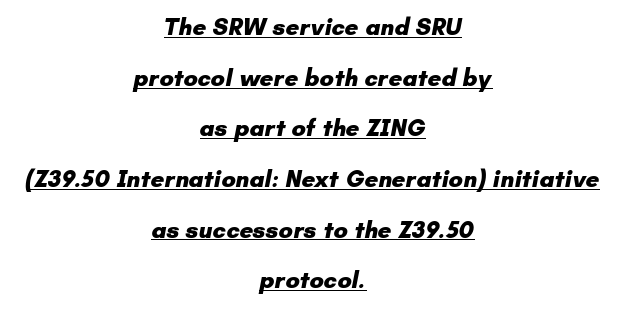
Nothing unusual about the tracking: characters are spaced as the font intends. The paragraph has two soft edges and a firm central axis. The passage shown stacks its lines with a broad gap. The characters look thick and weighty, a clear bold. Each line of the rendering has a horizontal stroke beneath the glyphs.
